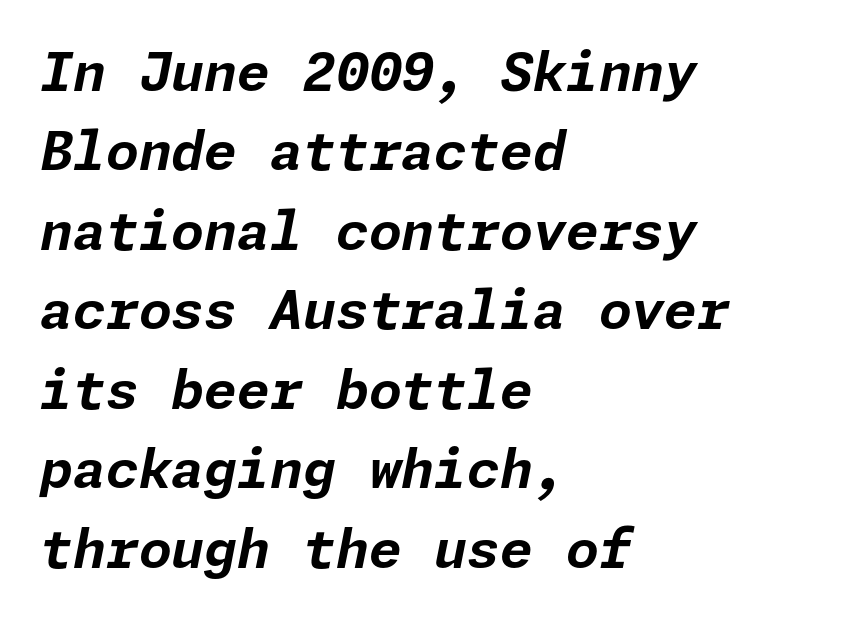
{"italic": "yes", "lean": "right", "slant_degrees": 11, "bold": "yes", "weight": "bold", "width": "normal", "stroke_contrast": "low", "x_height": "medium", "underline": "no", "align": "left", "line_spacing": "normal", "line_spacing_ratio": 1.5, "letter_spacing": "normal", "letter_spacing_em": 0.0, "glyph_px": 53}
